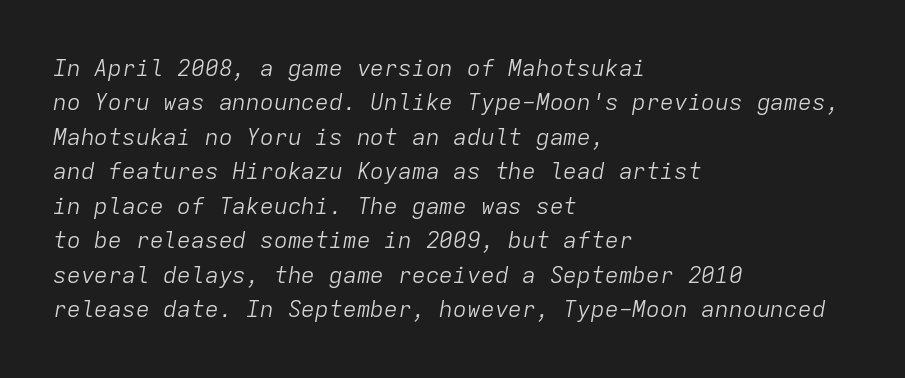
The image shows 23 px text type, italic (leaning right); set left-aligned, normal line spacing (1.5x), normal letter spacing, not underlined.
